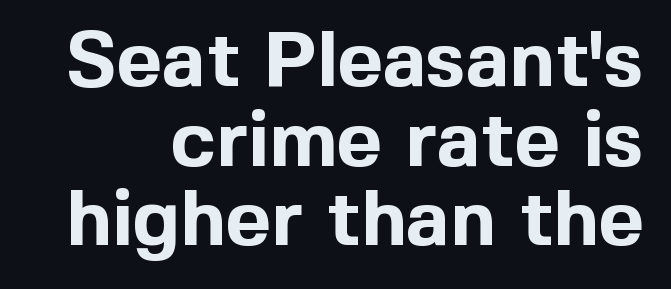
The image shows 78 px bold sans-serif type, upright; set right-aligned, tight line spacing (1.02x), normal letter spacing, not underlined; a medium x-height.
